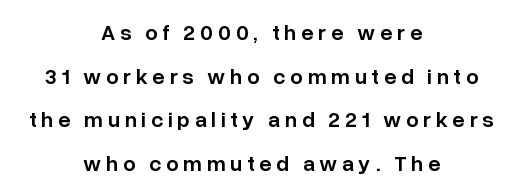
{"italic": "no", "bold": "semi", "underline": "no", "align": "center", "line_spacing": "loose", "line_spacing_ratio": 1.98, "letter_spacing": "wide", "letter_spacing_em": 0.21, "glyph_px": 22}
